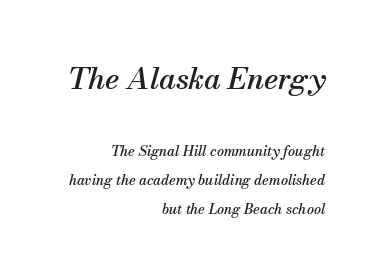
Q: Is the text italic (slanted)? A: Yes, it leans right by about 13 degrees.
Q: Is the typeface a serif or a sans-serif typeface? A: Serif.
Q: Is the text underlined? A: No.
Q: How is the paragraph aligned? A: Right-aligned.
Q: Is the spacing between letters normal or unusually wide? A: Normal.
Q: Is the spacing between lines tight, normal or loose? A: Loose.
Q: Which block of text is set in a larger size, the first (top) or the second (bottom)? A: The first (top) one.
Q: Width (condensed, normal, or wide)? A: Normal.
Q: Stroke contrast? A: Medium.
Q: x-height? A: Small.
Q: Monospaced? A: No.
